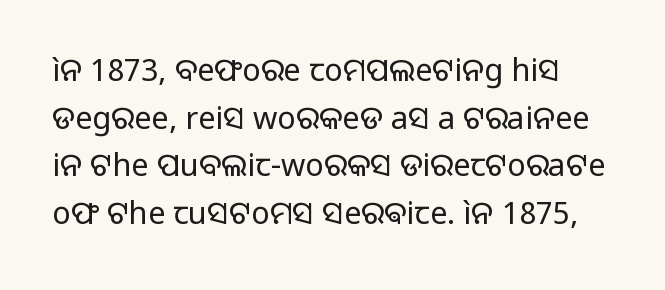
The image shows 31 px regular-weight sans-serif type, upright; set normal line spacing (1.54x), normal letter spacing, not underlined; low stroke contrast and a medium x-height.
